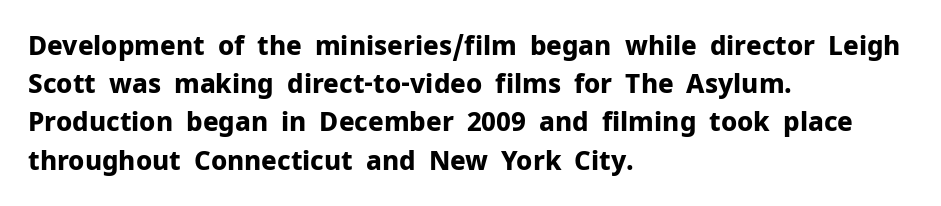
{"italic": "no", "bold": "yes", "underline": "no", "align": "left", "line_spacing": "normal", "line_spacing_ratio": 1.47, "letter_spacing": "normal", "letter_spacing_em": 0.0, "glyph_px": 26}
